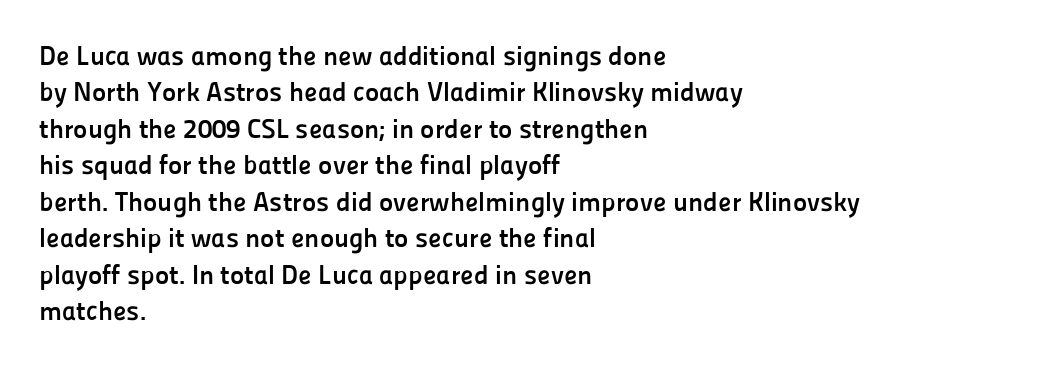
Q: Is the text bold? A: Yes.
Q: Is the text italic (slanted)? A: No, it is upright.
Q: Is the text underlined? A: No.
Q: How is the paragraph aligned? A: Left-aligned.
Q: Is the spacing between letters normal or unusually wide? A: Normal.
Q: Is the spacing between lines tight, normal or loose? A: Normal.
